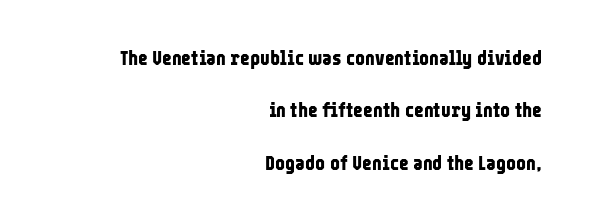
{"italic": "no", "bold": "yes", "underline": "no", "align": "right", "line_spacing": "loose", "line_spacing_ratio": 2.49, "letter_spacing": "normal", "letter_spacing_em": 0.0, "glyph_px": 21}
